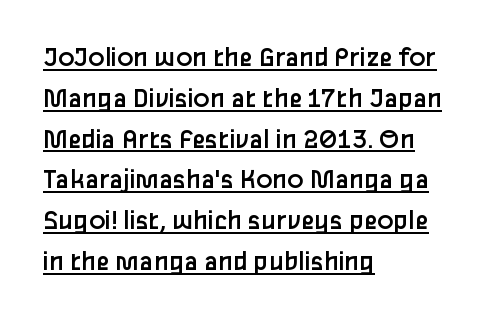
{"serif": "no", "italic": "no", "bold": "no", "weight": "regular", "width": "normal", "stroke_contrast": "low", "x_height": "medium", "monospaced": "no", "underline": "yes", "align": "left", "line_spacing": "normal", "line_spacing_ratio": 1.36, "letter_spacing": "normal", "letter_spacing_em": 0.0, "glyph_px": 30}
